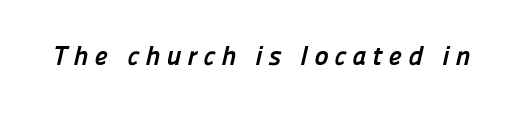
{"bold": "yes", "underline": "no", "letter_spacing": "wide", "letter_spacing_em": 0.23, "glyph_px": 27}
